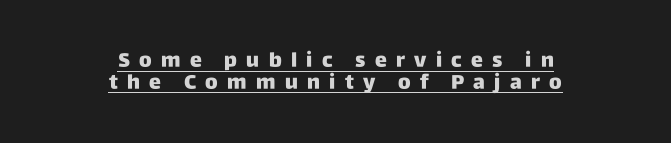
Horizontally, the lines are justified to the midpoint only. Strokes here are thick enough to call this a true bold. If you measured baseline to baseline, you'd find a short distance. A roman cut, with each character standing at attention. A continuous stroke trails under the words, as in a hyperlink.
